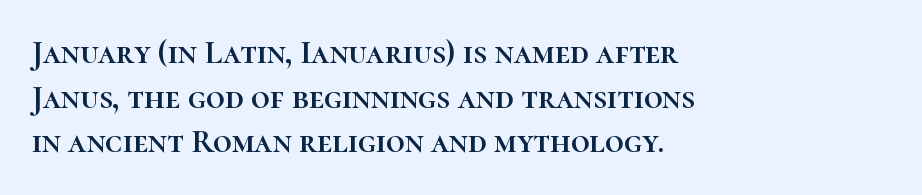
{"italic": "no", "width": "normal", "stroke_contrast": "high", "x_height": "medium", "monospaced": "no", "underline": "no", "align": "left", "line_spacing": "normal", "line_spacing_ratio": 1.35, "letter_spacing": "normal", "letter_spacing_em": 0.0, "glyph_px": 33}
